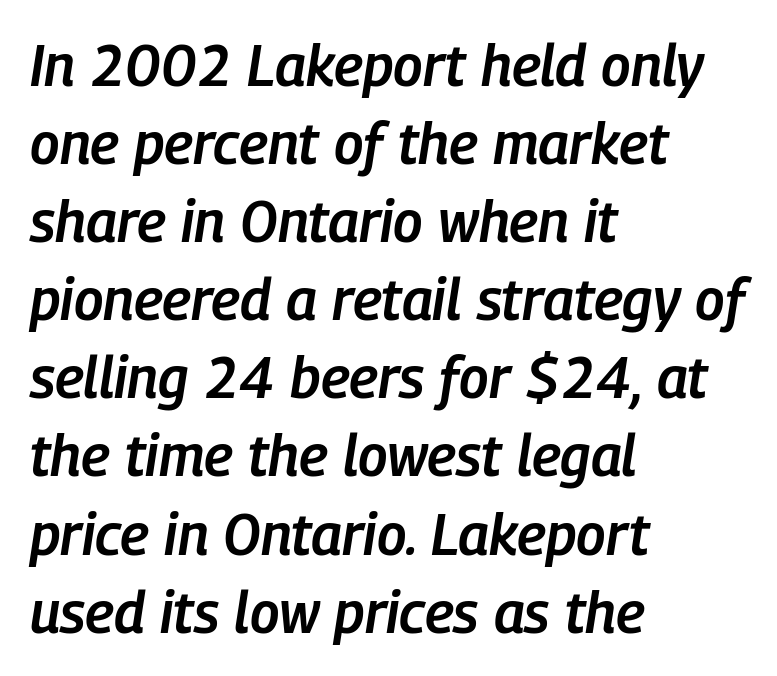
The image shows 57 px semibold, condensed type, italic (leaning right); set left-aligned, normal line spacing (1.37x), normal letter spacing, not underlined; low stroke contrast and a medium x-height.
